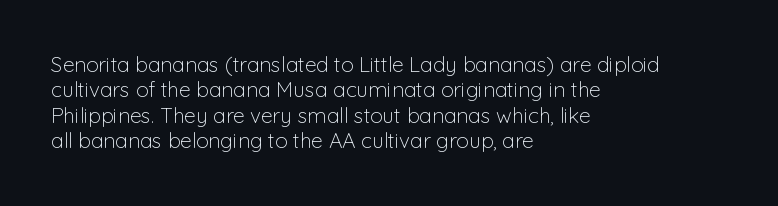
The image shows 21 px text type, upright; set left-aligned, line spacing 1.21x, normal letter spacing, not underlined.
